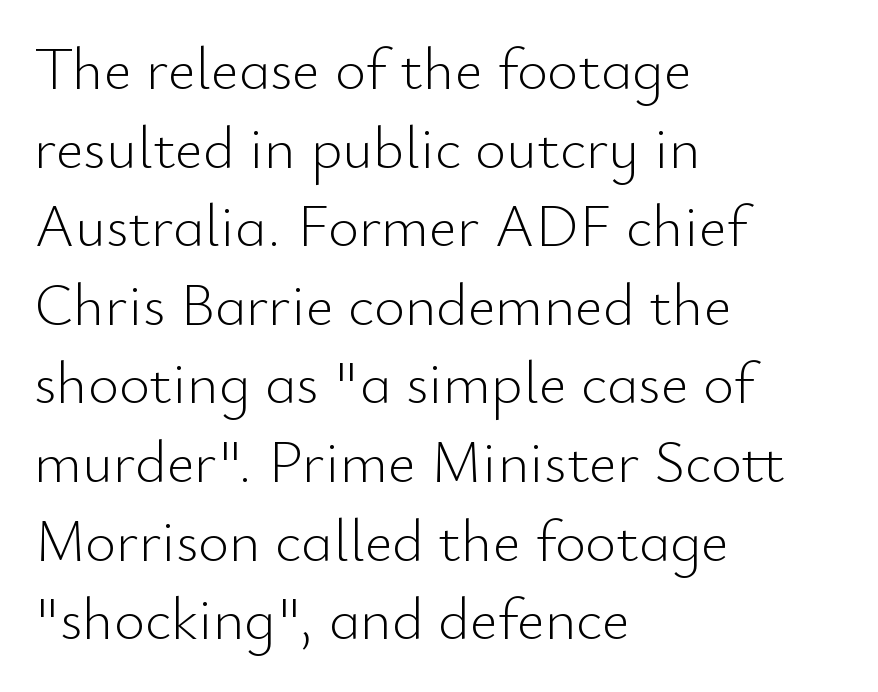
{"serif": "no", "italic": "no", "bold": "no", "weight": "light", "width": "normal", "stroke_contrast": "low", "x_height": "small", "monospaced": "no", "underline": "no", "align": "left", "line_spacing": "normal", "line_spacing_ratio": 1.31, "letter_spacing": "normal", "letter_spacing_em": 0.0, "glyph_px": 60}
